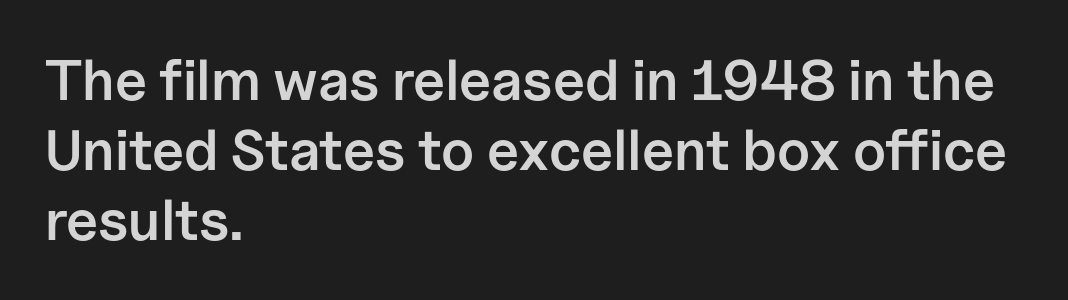
A typesetter would mark this as roman, not italic. On the weight axis this lands at semibold, roughly 600. Where is the straight margin? On the left. The letterforms sit shoulder to shoulder at normal distance.
